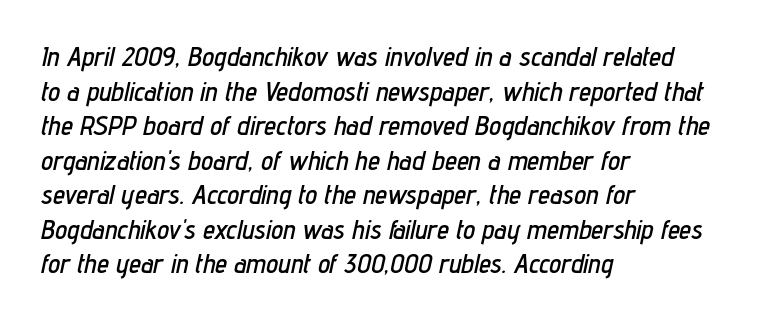
The image shows 27 px text type, italic (leaning right); set left-aligned, normal line spacing (1.28x), normal letter spacing, not underlined.
